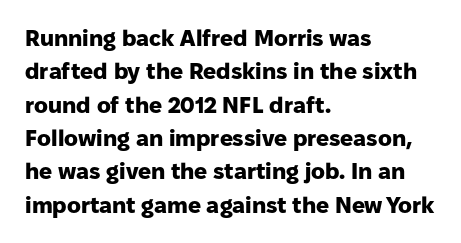
Q: Is the text bold? A: Yes.
Q: Is the text italic (slanted)? A: No, it is upright.
Q: Is the text underlined? A: No.
Q: How is the paragraph aligned? A: Left-aligned.
Q: Is the spacing between letters normal or unusually wide? A: Normal.
Q: Is the spacing between lines tight, normal or loose? A: Normal.
